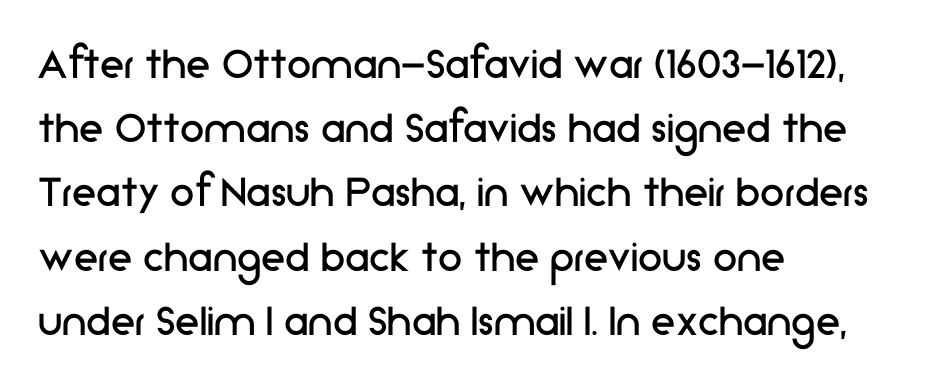
Stem width sits at or under what a default text font uses. Does the lettering tilt? It doesn't — this is upright. Casual observation: everything's shoved over to the left. Regular leading. Note the varied advance widths — an 'i' is clearly narrower than an 'm'. Between one letter and the next there's only the usual sliver of space.
